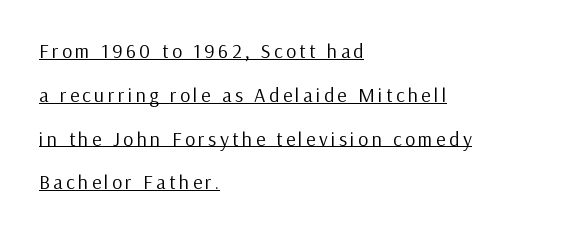
{"italic": "no", "bold": "no", "underline": "yes", "align": "left", "line_spacing": "loose", "line_spacing_ratio": 2.19, "glyph_px": 20}
